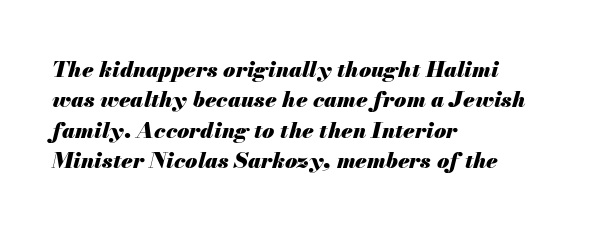
The image shows 22 px bold type, italic (leaning right); set left-aligned, normal line spacing (1.38x), normal letter spacing, not underlined.
